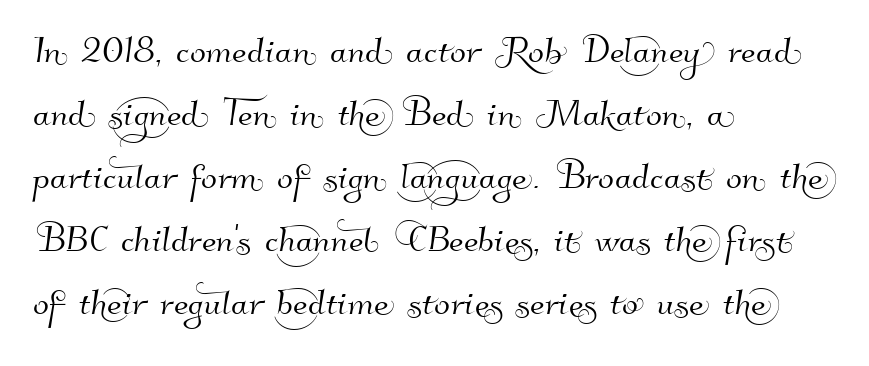
{"serif": "no", "width": "normal", "stroke_contrast": "high", "x_height": "small", "monospaced": "no", "underline": "no", "align": "left", "line_spacing": "normal", "line_spacing_ratio": 1.34, "letter_spacing": "normal", "letter_spacing_em": 0.0, "glyph_px": 47}
